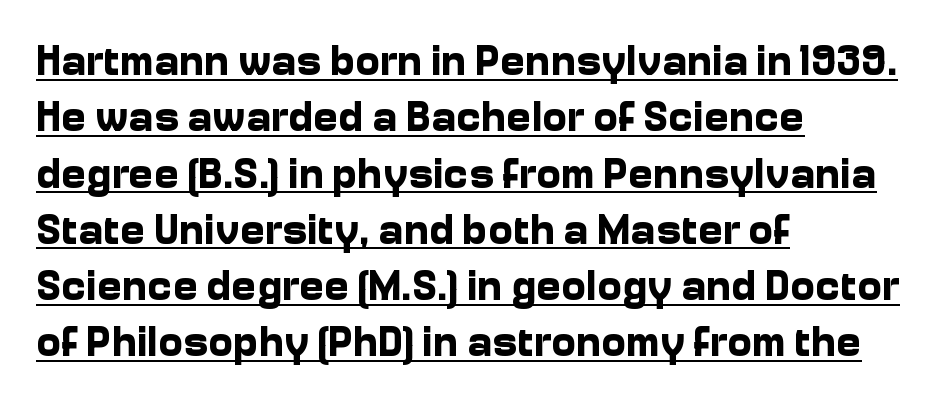
{"serif": "no", "italic": "no", "bold": "yes", "weight": "bold", "width": "normal", "stroke_contrast": "low", "x_height": "medium", "monospaced": "no", "underline": "yes", "align": "left", "line_spacing": "normal", "line_spacing_ratio": 1.34, "letter_spacing": "normal", "letter_spacing_em": 0.0, "glyph_px": 42}
